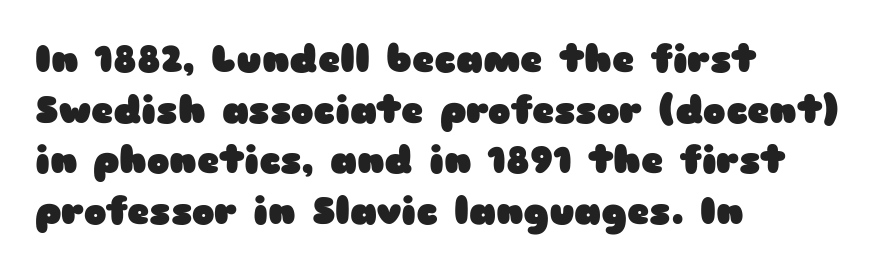
Q: Is the text bold? A: Yes.
Q: Is the text italic (slanted)? A: No, it is upright.
Q: Is the typeface a serif or a sans-serif typeface? A: Sans-serif.
Q: Is the text underlined? A: No.
Q: How is the paragraph aligned? A: Left-aligned.
Q: Is the spacing between letters normal or unusually wide? A: Normal.
Q: Is the spacing between lines tight, normal or loose? A: Normal.
Q: Width (condensed, normal, or wide)? A: Wide.
Q: Stroke contrast? A: Low.
Q: x-height? A: Medium.
Q: Monospaced? A: No.
